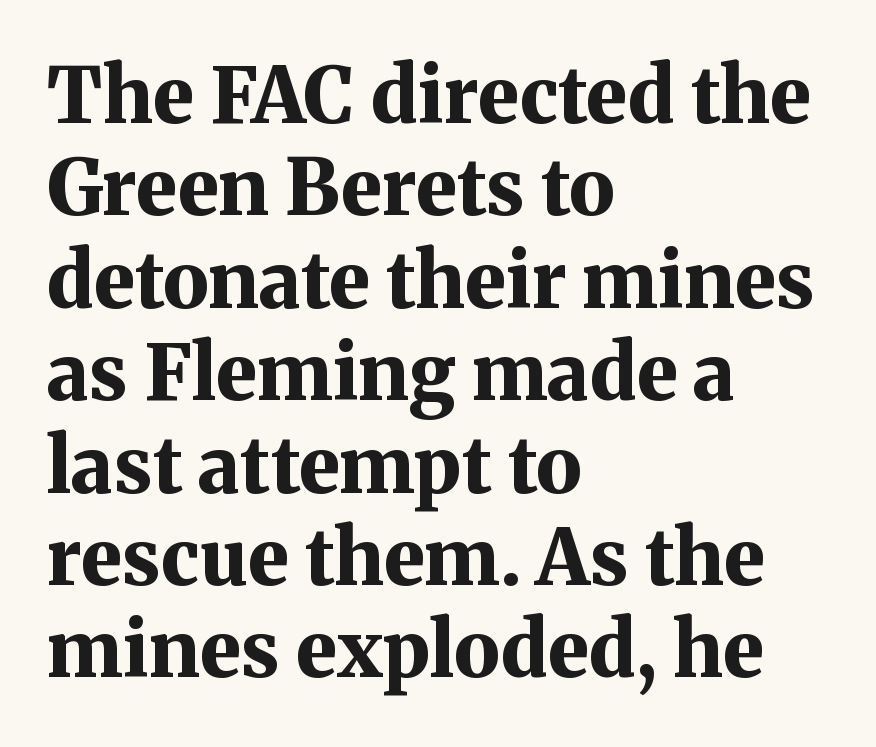
{"serif": "yes", "italic": "no", "bold": "yes", "weight": "bold", "width": "normal", "stroke_contrast": "medium", "x_height": "medium", "monospaced": "no", "underline": "no", "align": "left", "line_spacing_ratio": 1.2, "letter_spacing": "normal", "letter_spacing_em": 0.0, "glyph_px": 77}
